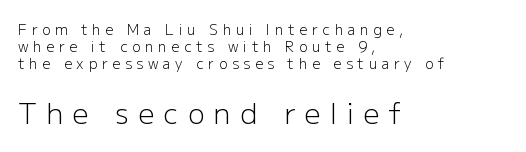
Each letter keeps its own natural width here, so spacing adapts to shape. Reading top to bottom, the characters get bigger at the block break. In CSS terms this would be text-align: left. Descenders hang freely into open space. How are the letters spaced? Widely, with obvious added tracking.
